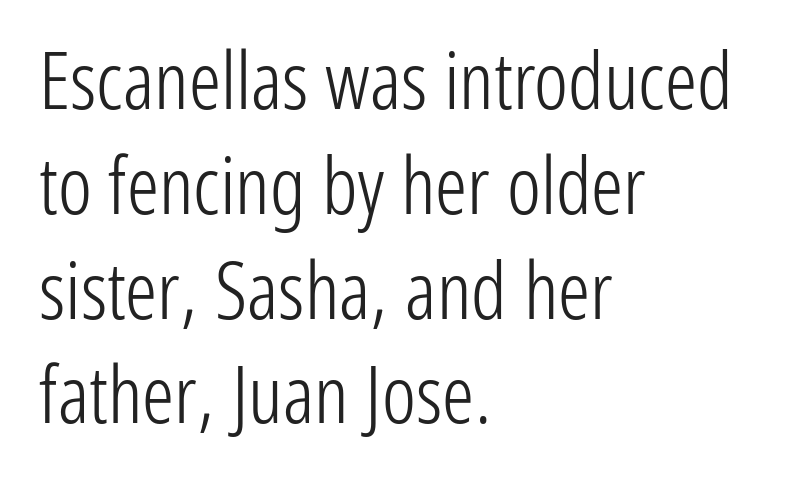
Q: Is the text bold? A: No.
Q: Is the text italic (slanted)? A: No, it is upright.
Q: Is the typeface a serif or a sans-serif typeface? A: Sans-serif.
Q: Is the text underlined? A: No.
Q: How is the paragraph aligned? A: Left-aligned.
Q: Is the spacing between letters normal or unusually wide? A: Normal.
Q: Is the spacing between lines tight, normal or loose? A: Normal.
Q: Width (condensed, normal, or wide)? A: Condensed.
Q: Stroke contrast? A: Low.
Q: x-height? A: Medium.
Q: Monospaced? A: No.
